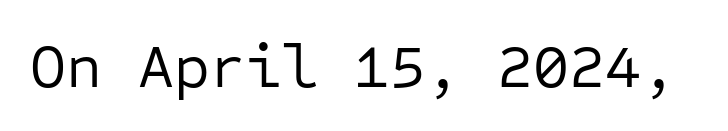
{"serif": "no", "italic": "no", "bold": "no", "weight": "regular", "width": "normal", "stroke_contrast": "low", "x_height": "medium", "monospaced": "yes", "underline": "no", "letter_spacing": "normal", "letter_spacing_em": 0.0, "glyph_px": 62}
